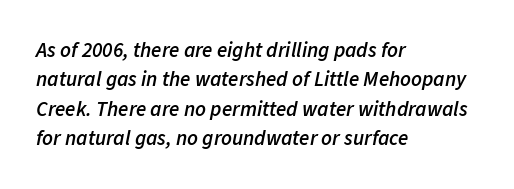
This is the in-between weight designers call semibold or demi. In terms of leading, this rendering sits right in the middle. Is the letter spacing exaggerated? No — it looks like the ordinary default. Rule under the text: the space is simply empty. Yep, that's italic — everything's leaning.
